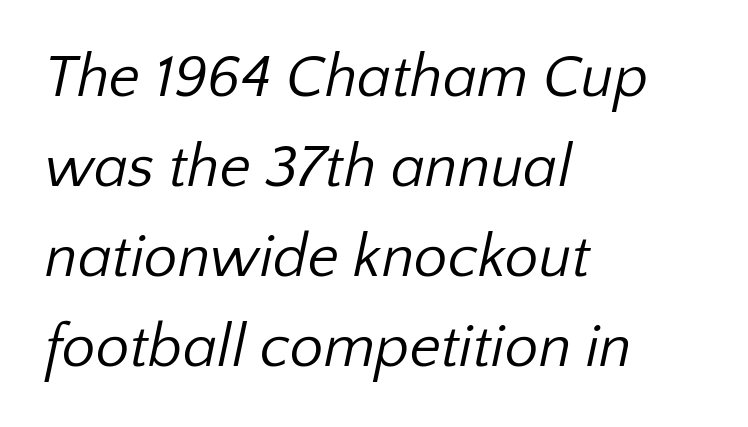
{"serif": "no", "bold": "no", "weight": "regular", "width": "normal", "stroke_contrast": "low", "x_height": "medium", "monospaced": "no", "underline": "no", "align": "left", "line_spacing": "normal", "line_spacing_ratio": 1.5, "letter_spacing": "normal", "letter_spacing_em": 0.0, "glyph_px": 60}
